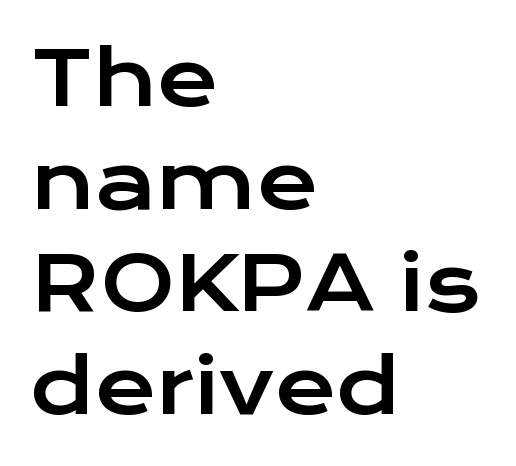
{"serif": "no", "italic": "no", "width": "wide", "stroke_contrast": "low", "x_height": "medium", "monospaced": "no", "underline": "no", "align": "left", "line_spacing": "normal", "line_spacing_ratio": 1.37, "letter_spacing": "normal", "letter_spacing_em": 0.0, "glyph_px": 75}
